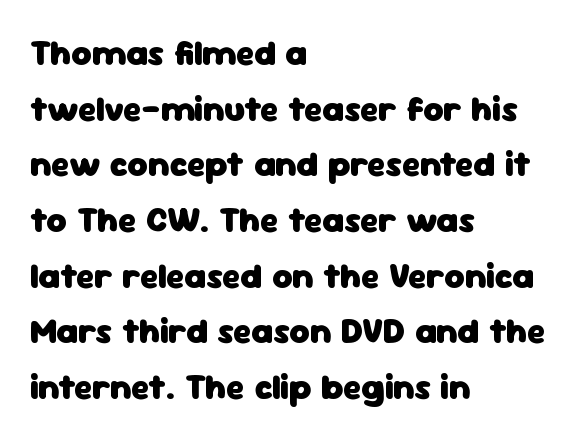
The image shows 35 px heavy sans-serif type, upright; set left-aligned, normal line spacing (1.59x), normal letter spacing, not underlined; low stroke contrast and a medium x-height.
